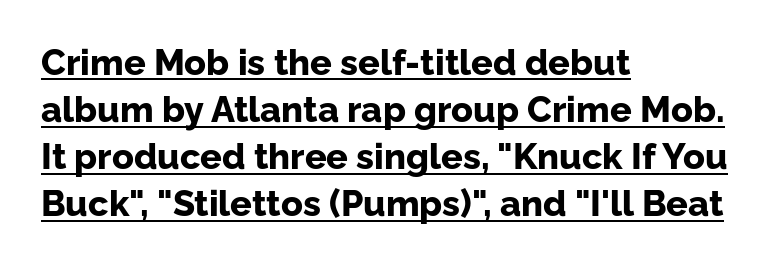
{"serif": "no", "italic": "no", "bold": "yes", "weight": "bold", "width": "normal", "stroke_contrast": "low", "x_height": "medium", "monospaced": "no", "underline": "yes", "align": "left", "line_spacing": "normal", "line_spacing_ratio": 1.31, "letter_spacing": "normal", "letter_spacing_em": 0.0, "glyph_px": 36}
